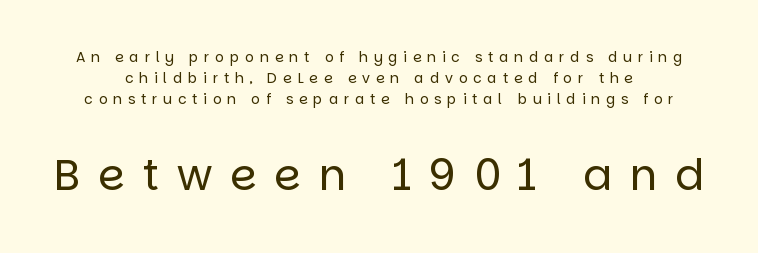
Q: Is the text bold? A: No.
Q: Is the text italic (slanted)? A: No, it is upright.
Q: Is the typeface a serif or a sans-serif typeface? A: Sans-serif.
Q: Is the text underlined? A: No.
Q: Is the spacing between letters normal or unusually wide? A: Unusually wide.
Q: Is the spacing between lines tight, normal or loose? A: Normal.
Q: Which block of text is set in a larger size, the first (top) or the second (bottom)? A: The second (bottom) one.
Q: Width (condensed, normal, or wide)? A: Normal.
Q: Stroke contrast? A: Low.
Q: x-height? A: Large.
Q: Monospaced? A: No.
